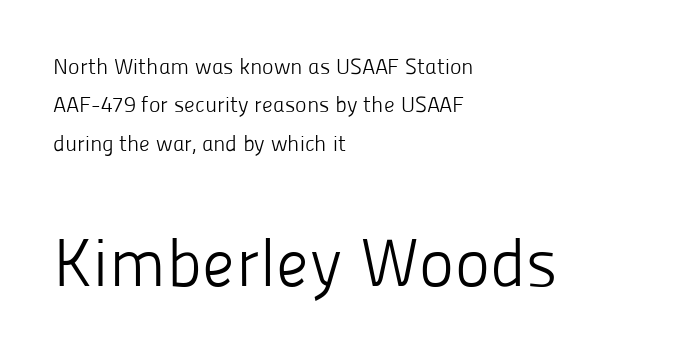
Q: Is the text bold? A: No.
Q: Is the text italic (slanted)? A: No, it is upright.
Q: Is the typeface a serif or a sans-serif typeface? A: Sans-serif.
Q: Is the text underlined? A: No.
Q: How is the paragraph aligned? A: Left-aligned.
Q: Is the spacing between letters normal or unusually wide? A: Normal.
Q: Which block of text is set in a larger size, the first (top) or the second (bottom)? A: The second (bottom) one.
Q: Width (condensed, normal, or wide)? A: Normal.
Q: Stroke contrast? A: Low.
Q: x-height? A: Medium.
Q: Monospaced? A: No.
